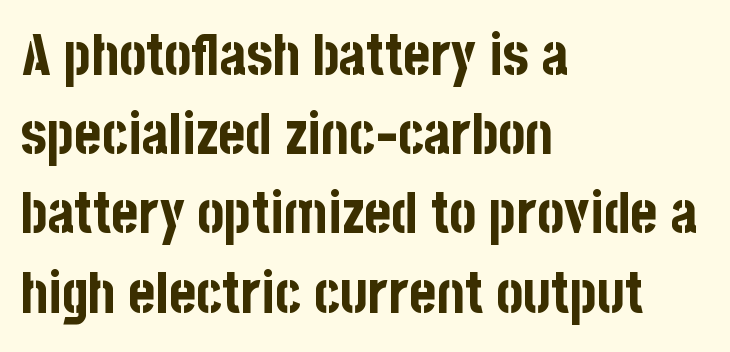
The image shows 57 px bold, condensed sans-serif type, upright; set left-aligned, normal line spacing (1.39x), normal letter spacing, not underlined; low stroke contrast and a large x-height.
